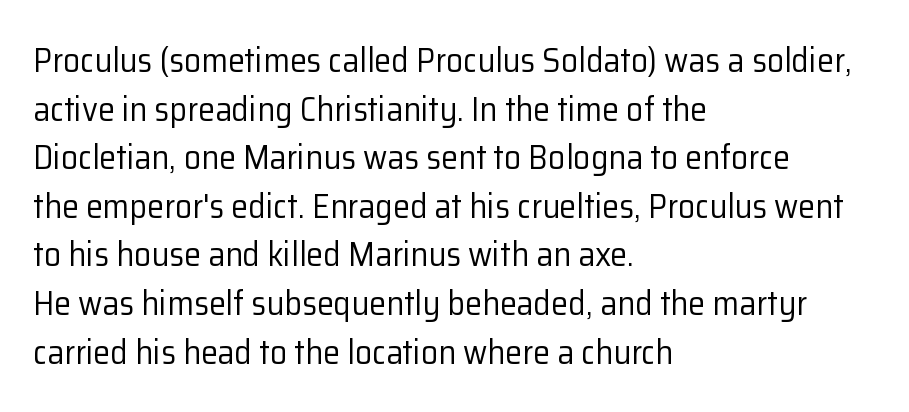
Stem width sits at or under what a default text font uses. The passage shown is not underscored anywhere. This sample has the flowing, uneven cadence of proportional lettering. The passage shown is typeset with a sans-serif family. Reading down the column, the eye jumps a familiar distance to each next line.
